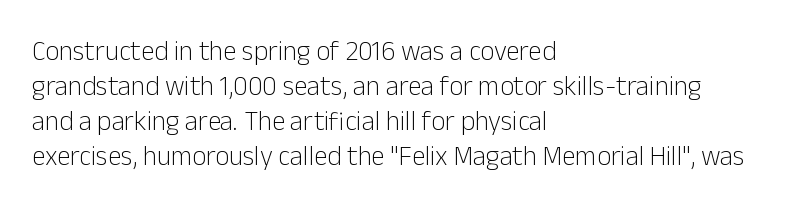
{"italic": "no", "bold": "no", "underline": "no", "align": "left", "line_spacing": "normal", "line_spacing_ratio": 1.3, "letter_spacing": "normal", "letter_spacing_em": 0.0, "glyph_px": 27}
